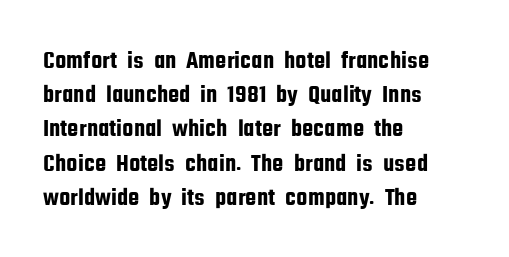
Q: Is the text italic (slanted)? A: No, it is upright.
Q: Is the text underlined? A: No.
Q: How is the paragraph aligned? A: Left-aligned.
Q: Is the spacing between letters normal or unusually wide? A: Normal.
Q: Is the spacing between lines tight, normal or loose? A: Normal.
